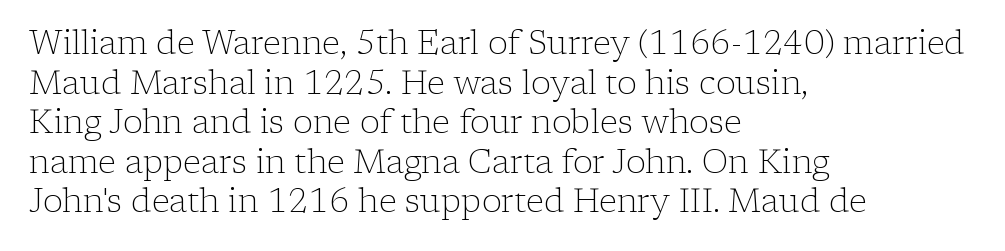
The space beneath each line is pristine and unruled. Letter spacing: default. Serif or sans? Serif — the stroke terminals have little feet. You could not count columns in this text — the font is proportionally spaced.
